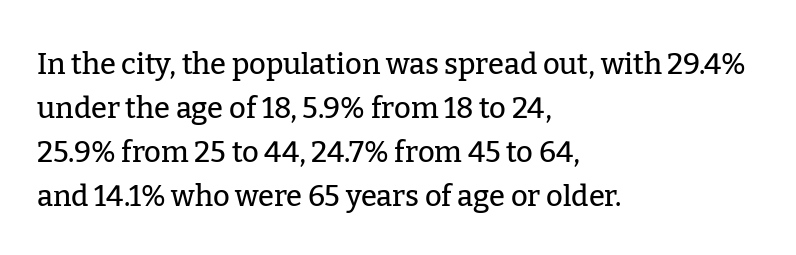
Compared with a centered layout, this one pins lines to the left instead. The horizontal fit of the characters is conventional and even. The designer went with a serif here, giving each stem small feet. You could not count columns in this text — the font is proportionally spaced. Plain, unruled lines of type. Every stem runs plumb, perpendicular to the baseline.
